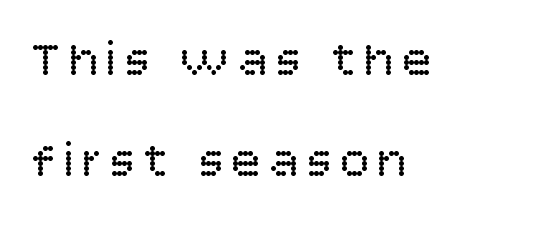
{"serif": "no", "italic": "no", "bold": "no", "weight": "regular", "width": "normal", "stroke_contrast": "low", "x_height": "large", "monospaced": "no", "underline": "no", "align": "left", "line_spacing": "loose", "line_spacing_ratio": 2.07, "glyph_px": 49}
